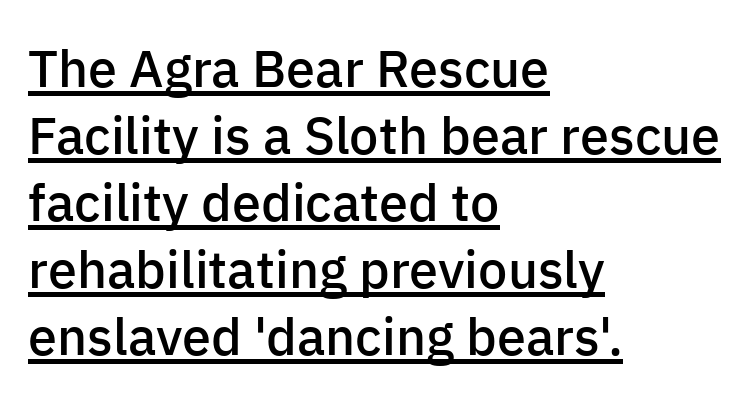
{"serif": "no", "italic": "no", "bold": "semi", "weight": "semibold", "width": "normal", "stroke_contrast": "low", "x_height": "medium", "monospaced": "no", "underline": "yes", "align": "left", "line_spacing": "normal", "line_spacing_ratio": 1.29, "letter_spacing": "normal", "letter_spacing_em": 0.0, "glyph_px": 52}
